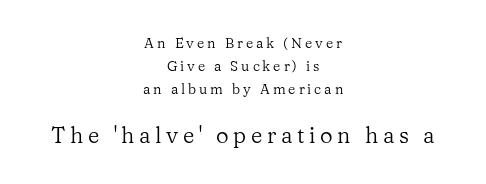
The image shows 22 px text type, upright; set centered, normal line spacing (1.66x), unusually wide letter spacing (+0.21 em), not underlined; the second (bottom) block is 1.57x larger.
